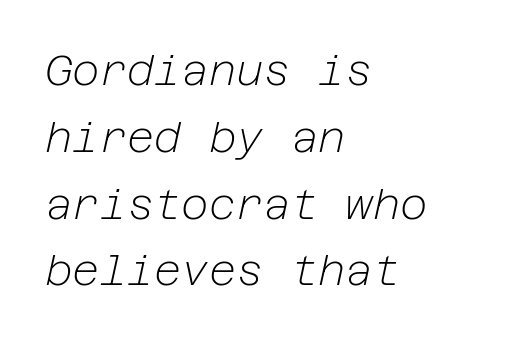
Q: Is the text bold? A: No.
Q: Is the text italic (slanted)? A: Yes, it leans right by about 12 degrees.
Q: Is the text underlined? A: No.
Q: How is the paragraph aligned? A: Left-aligned.
Q: Is the spacing between letters normal or unusually wide? A: Normal.
Q: Is the spacing between lines tight, normal or loose? A: Normal.
Q: Width (condensed, normal, or wide)? A: Normal.
Q: Stroke contrast? A: Low.
Q: x-height? A: Medium.
